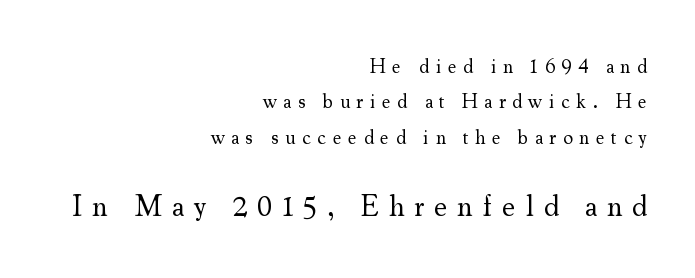
The image shows 30 px regular-weight serif type, upright; set right-aligned, line spacing 1.77x, unusually wide letter spacing (+0.32 em), not underlined; the second (bottom) block is 1.5x larger; medium stroke contrast and a small x-height.
